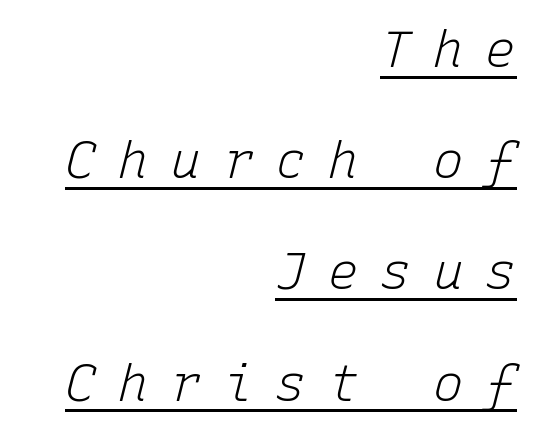
Q: Is the text bold? A: No.
Q: Is the text italic (slanted)? A: Yes, it leans right by about 15 degrees.
Q: Is the text underlined? A: Yes.
Q: How is the paragraph aligned? A: Right-aligned.
Q: Is the spacing between letters normal or unusually wide? A: Unusually wide.
Q: Is the spacing between lines tight, normal or loose? A: Loose.
Q: Width (condensed, normal, or wide)? A: Normal.
Q: Stroke contrast? A: Low.
Q: x-height? A: Medium.
Q: Monospaced? A: Yes.
